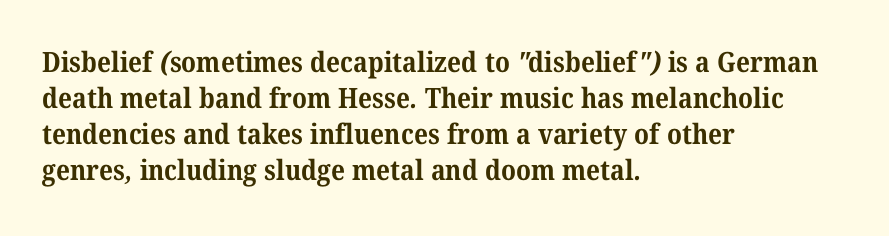
Q: Is the text bold? A: Yes.
Q: Is the typeface a serif or a sans-serif typeface? A: Serif.
Q: Is the text underlined? A: No.
Q: How is the paragraph aligned? A: Left-aligned.
Q: Is the spacing between letters normal or unusually wide? A: Normal.
Q: Is the spacing between lines tight, normal or loose? A: Normal.
Q: Width (condensed, normal, or wide)? A: Normal.
Q: Stroke contrast? A: Medium.
Q: x-height? A: Medium.
Q: Monospaced? A: No.
